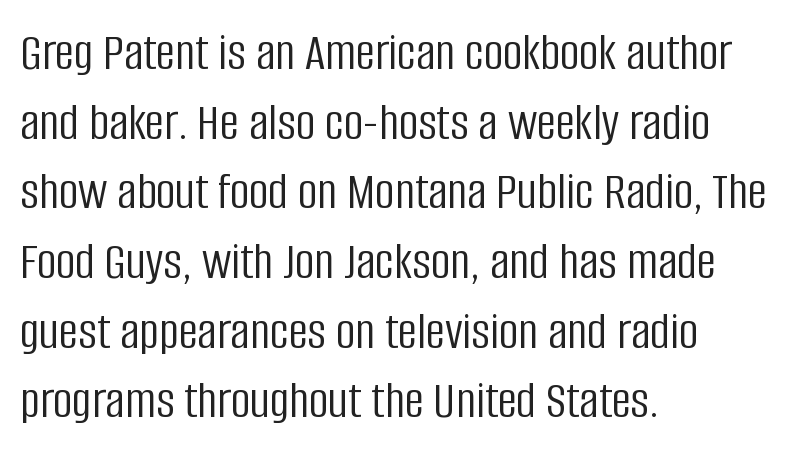
{"serif": "no", "italic": "no", "bold": "no", "weight": "light", "width": "condensed", "stroke_contrast": "low", "x_height": "large", "monospaced": "no", "underline": "no", "align": "left", "line_spacing": "normal", "line_spacing_ratio": 1.29, "letter_spacing": "normal", "letter_spacing_em": 0.0, "glyph_px": 54}
